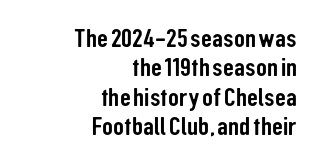
Q: Is the text italic (slanted)? A: No, it is upright.
Q: Is the text underlined? A: No.
Q: How is the paragraph aligned? A: Right-aligned.
Q: Is the spacing between letters normal or unusually wide? A: Normal.
Q: Is the spacing between lines tight, normal or loose? A: Tight.
